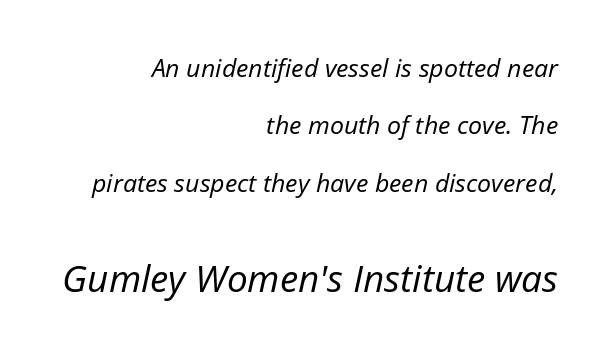
{"italic": "yes", "lean": "right", "slant_degrees": 12, "bold": "no", "weight": "regular", "width": "normal", "stroke_contrast": "low", "x_height": "medium", "monospaced": "no", "underline": "no", "align": "right", "line_spacing": "loose", "line_spacing_ratio": 2.3, "letter_spacing": "normal", "letter_spacing_em": 0.0, "larger_block": "second", "size_ratio": 1.48, "glyph_px": 37}
